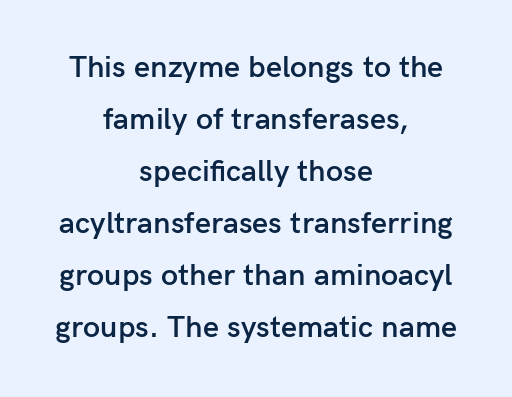
The image shows 31 px semibold sans-serif type, upright; set centered, normal line spacing (1.68x), normal letter spacing, not underlined; low stroke contrast and a medium x-height.
